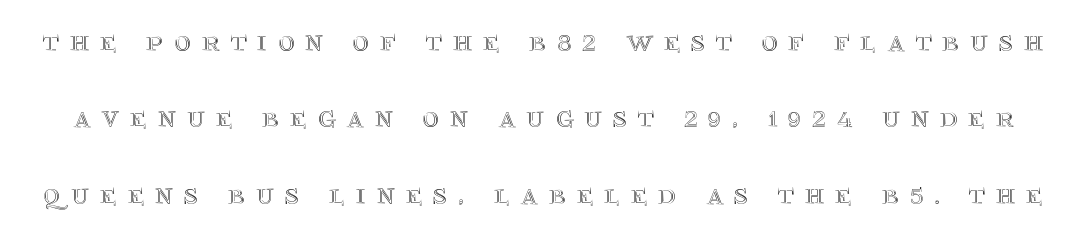
Q: Is the text italic (slanted)? A: No, it is upright.
Q: Is the text underlined? A: No.
Q: Is the spacing between letters normal or unusually wide? A: Unusually wide.
Q: Is the spacing between lines tight, normal or loose? A: Loose.
Q: Width (condensed, normal, or wide)? A: Normal.
Q: x-height? A: Large.
Q: Monospaced? A: No.
